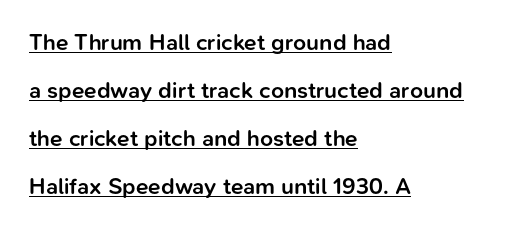
Q: Is the text bold? A: Semi-bold.
Q: Is the text italic (slanted)? A: No, it is upright.
Q: Is the text underlined? A: Yes.
Q: How is the paragraph aligned? A: Left-aligned.
Q: Is the spacing between letters normal or unusually wide? A: Normal.
Q: Is the spacing between lines tight, normal or loose? A: Loose.
